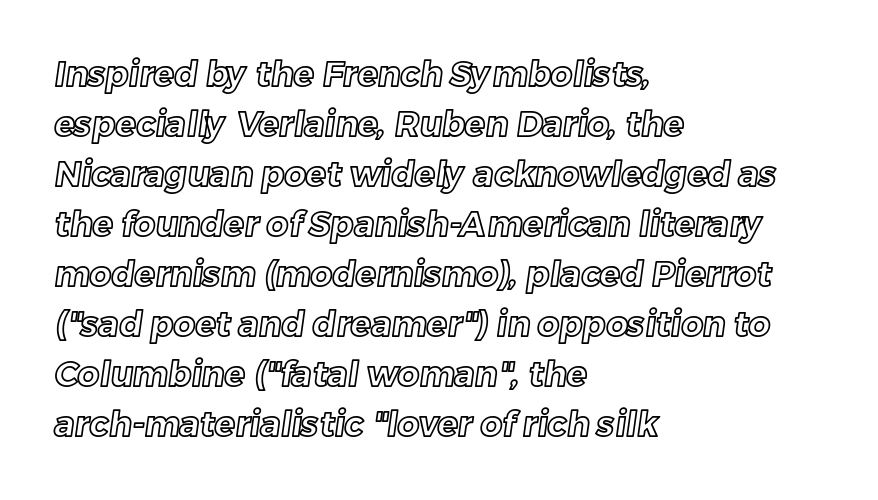
Q: Is the text underlined? A: No.
Q: How is the paragraph aligned? A: Left-aligned.
Q: Is the spacing between letters normal or unusually wide? A: Normal.
Q: Is the spacing between lines tight, normal or loose? A: Normal.
Q: Width (condensed, normal, or wide)? A: Normal.
Q: x-height? A: Medium.
Q: Monospaced? A: No.
